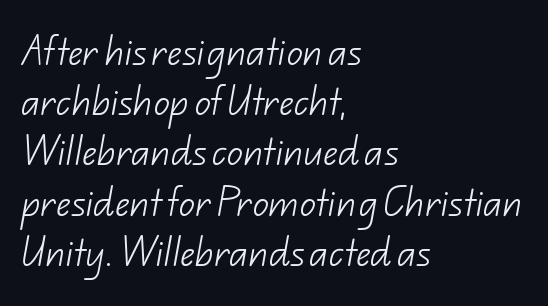
The image shows 32 px light sans-serif type; set left-aligned, normal line spacing (1.57x), normal letter spacing, not underlined; low stroke contrast and a small x-height.
